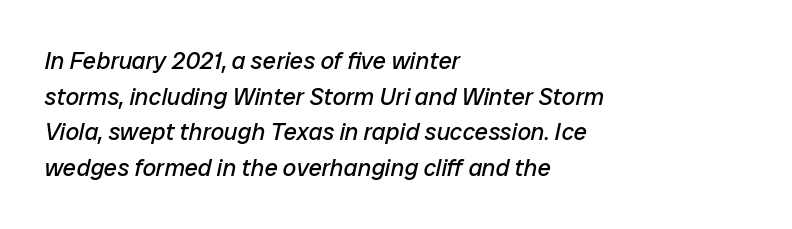
{"italic": "yes", "lean": "right", "slant_degrees": 12, "bold": "no", "underline": "no", "align": "left", "line_spacing": "normal", "line_spacing_ratio": 1.48, "letter_spacing": "normal", "letter_spacing_em": 0.0, "glyph_px": 24}
